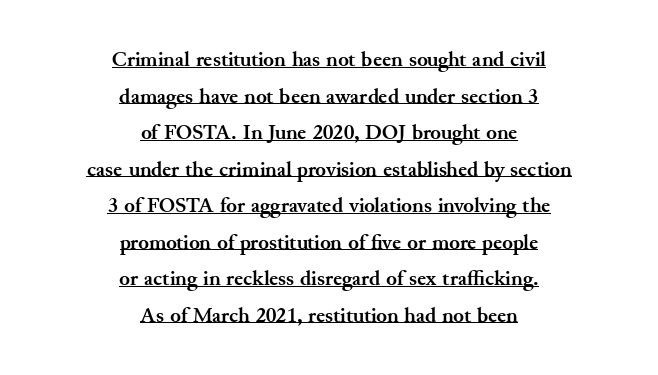
Q: Is the text bold? A: Yes.
Q: Is the text italic (slanted)? A: No, it is upright.
Q: Is the text underlined? A: Yes.
Q: How is the paragraph aligned? A: Centered.
Q: Is the spacing between letters normal or unusually wide? A: Normal.
Q: Is the spacing between lines tight, normal or loose? A: Normal.
